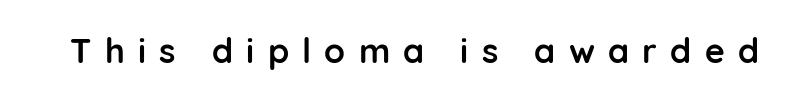
Q: Is the text bold? A: Yes.
Q: Is the text italic (slanted)? A: No, it is upright.
Q: Is the typeface a serif or a sans-serif typeface? A: Sans-serif.
Q: Is the text underlined? A: No.
Q: Is the spacing between letters normal or unusually wide? A: Unusually wide.
Q: Width (condensed, normal, or wide)? A: Normal.
Q: Stroke contrast? A: Low.
Q: x-height? A: Medium.
Q: Monospaced? A: No.
